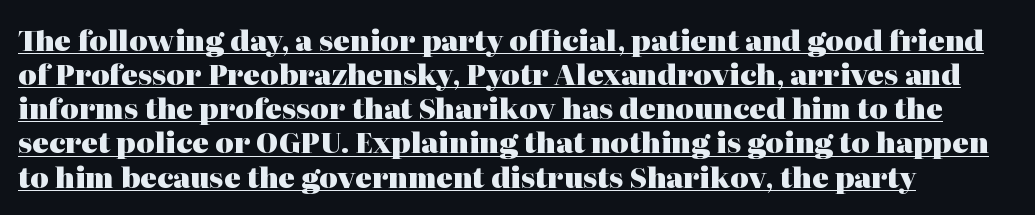
The image shows 28 px heavy serif type, upright; set left-aligned, line spacing 1.22x, normal letter spacing, underlined; high stroke contrast and a medium x-height.
